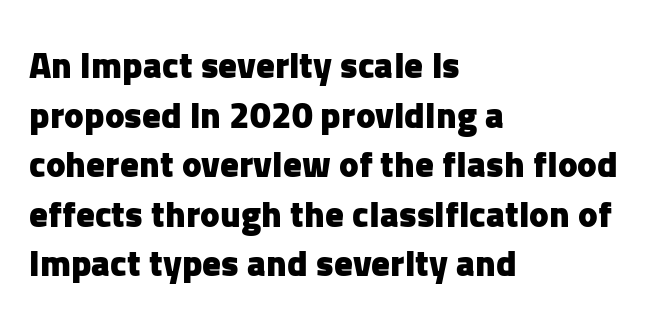
Between one letter and the next there's only the usual sliver of space. Normally led — the rows are evenly, conventionally spaced. The space beneath each line is pristine and unruled. This sample uses a sans-serif face. Here the designer chose a conventional face with non-uniform glyph widths.
